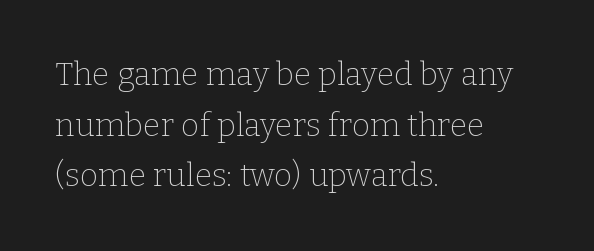
{"serif": "yes", "italic": "no", "bold": "no", "weight": "thin", "width": "normal", "stroke_contrast": "low", "x_height": "medium", "monospaced": "no", "underline": "no", "align": "left", "line_spacing": "normal", "line_spacing_ratio": 1.58, "letter_spacing": "normal", "letter_spacing_em": 0.0, "glyph_px": 32}
